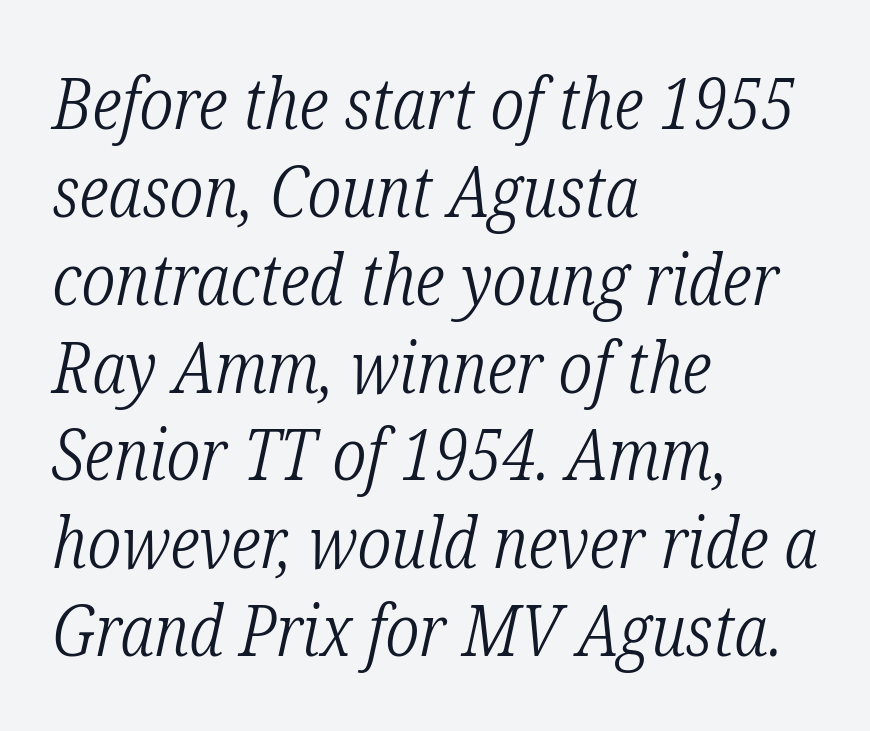
The image shows 72 px light, condensed serif type, italic (leaning right); set left-aligned, line spacing 1.22x, normal letter spacing, not underlined; low stroke contrast and a medium x-height.
